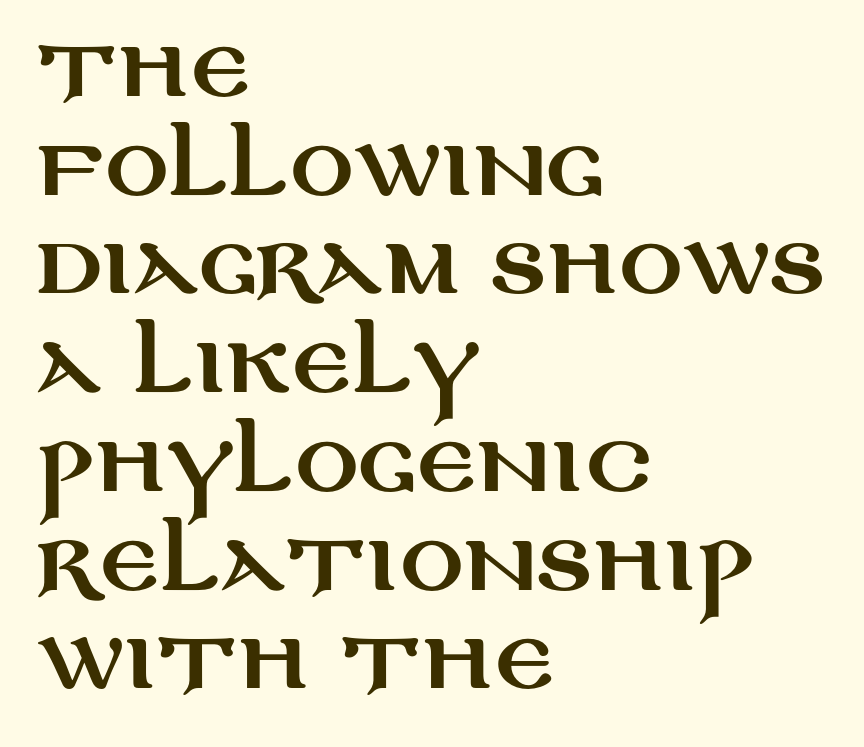
This sample keeps an unexceptional amount of space between lines. Notice how the stems are strictly vertical — no italics here. This sample is left-justified, so line endings fall wherever the words run out. Letterform terminals end flat and unadorned throughout the passage. The words here are not underlined. Students, note that the glyphs here touch the page at normal intervals.
